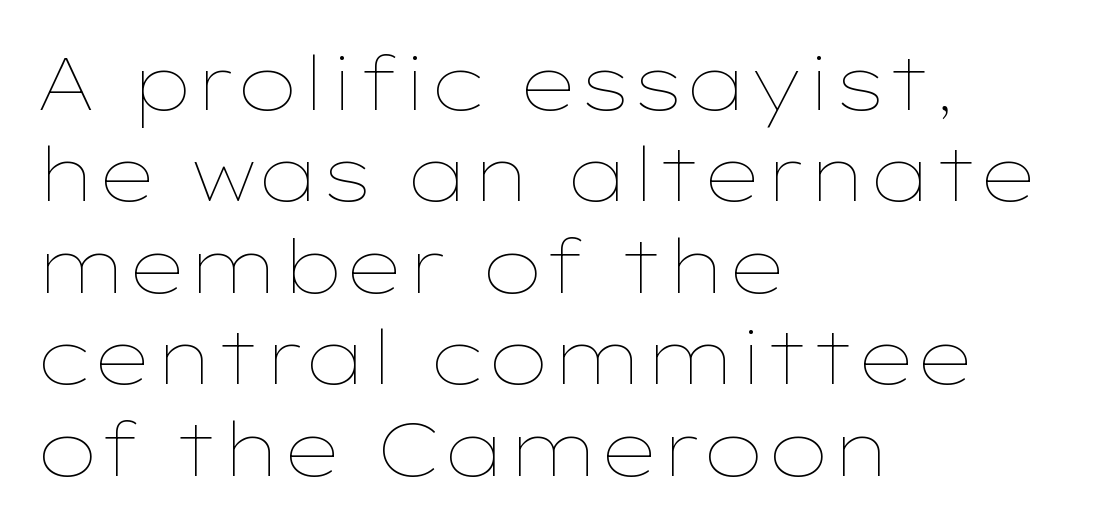
Q: Is the text bold? A: No.
Q: Is the text italic (slanted)? A: No, it is upright.
Q: Is the text underlined? A: No.
Q: How is the paragraph aligned? A: Left-aligned.
Q: Is the spacing between letters normal or unusually wide? A: Normal.
Q: Width (condensed, normal, or wide)? A: Wide.
Q: Stroke contrast? A: Low.
Q: x-height? A: Medium.
Q: Monospaced? A: No.
